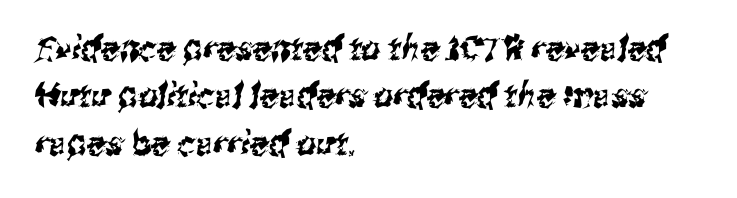
Q: Is the typeface a serif or a sans-serif typeface? A: Sans-serif.
Q: Is the text underlined? A: No.
Q: How is the paragraph aligned? A: Left-aligned.
Q: Is the spacing between letters normal or unusually wide? A: Normal.
Q: Is the spacing between lines tight, normal or loose? A: Normal.
Q: Width (condensed, normal, or wide)? A: Condensed.
Q: Stroke contrast? A: Medium.
Q: x-height? A: Medium.
Q: Monospaced? A: No.
